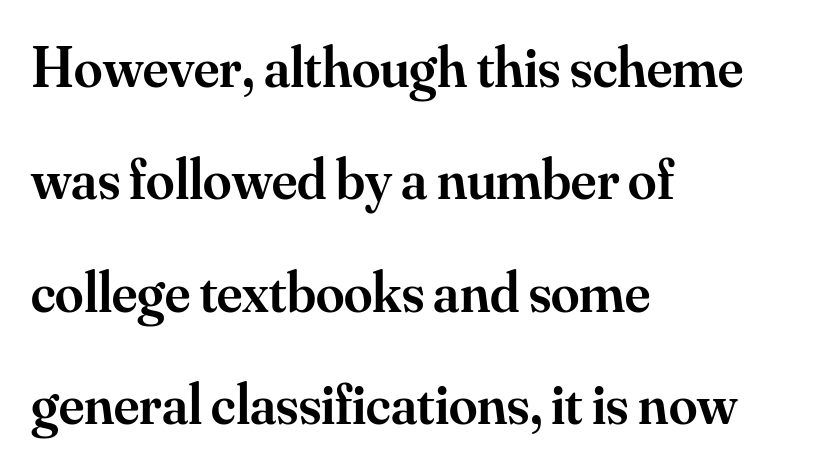
{"serif": "yes", "italic": "no", "bold": "semi", "weight": "semibold", "width": "normal", "stroke_contrast": "medium", "x_height": "small", "monospaced": "no", "underline": "no", "align": "left", "line_spacing": "loose", "line_spacing_ratio": 1.97, "letter_spacing": "normal", "letter_spacing_em": 0.0, "glyph_px": 57}
